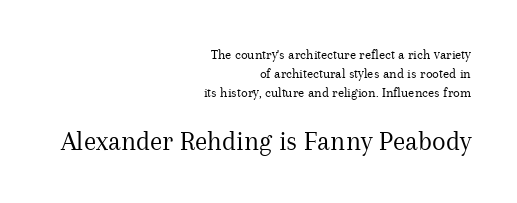
Q: Is the text bold? A: No.
Q: Is the text italic (slanted)? A: No, it is upright.
Q: Is the typeface a serif or a sans-serif typeface? A: Serif.
Q: Is the text underlined? A: No.
Q: How is the paragraph aligned? A: Right-aligned.
Q: Is the spacing between letters normal or unusually wide? A: Normal.
Q: Is the spacing between lines tight, normal or loose? A: Normal.
Q: Which block of text is set in a larger size, the first (top) or the second (bottom)? A: The second (bottom) one.
Q: Width (condensed, normal, or wide)? A: Normal.
Q: Stroke contrast? A: Medium.
Q: x-height? A: Medium.
Q: Monospaced? A: No.
